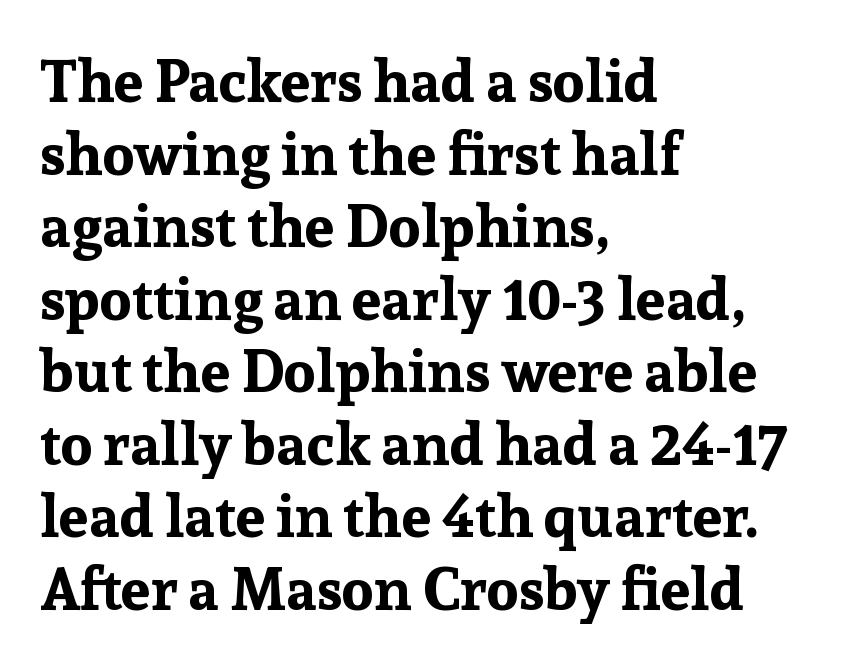
Glance below the letters and you will spot only blank space. The passage shown has conventional tracking throughout. I'd call this a serif setting — the letters wear small feet. The compositor pushed each line to the left boundary. The sample has been set heavy, in full bold. Think of a printed novel: that variable character pitch is what you see here.
